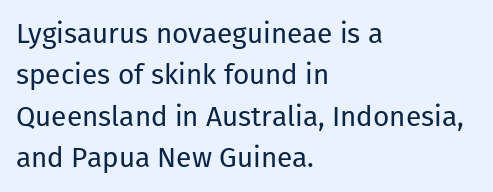
A student would call this left alignment; a typographer would say flush left, rag right. Students, observe: this is what conventionally led text looks like. These lines keep a tight, regular rhythm from letter to letter. No heavy texture on the line: the type isn't bold. Beneath every word, the page is bare. This rendering employs a face without finishing strokes, i.e., a sans-serif.
